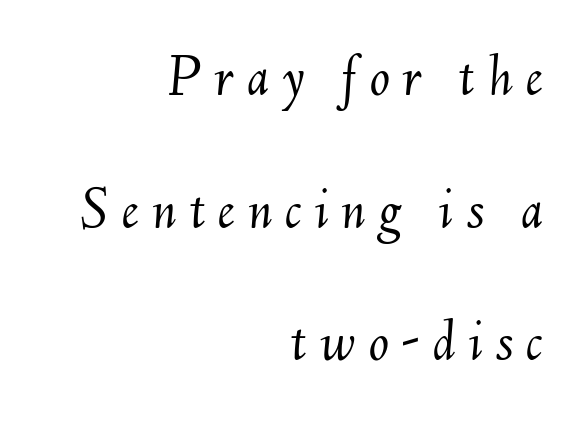
The image shows 60 px light type, italic (leaning right); set right-aligned, loose line spacing (2.21x), unusually wide letter spacing (+0.21 em), not underlined; medium stroke contrast and a small x-height.
